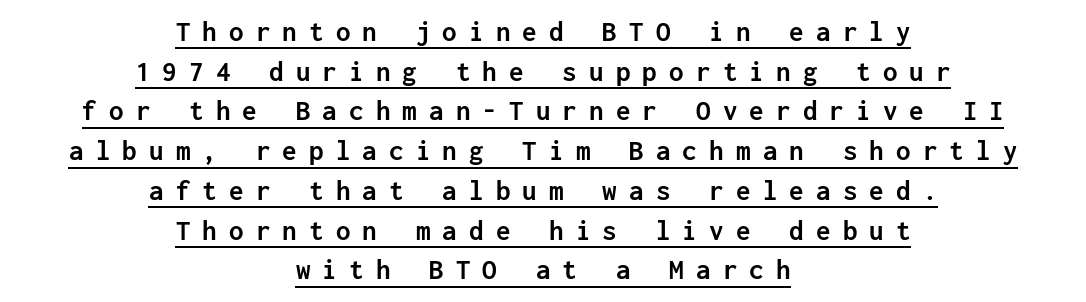
To sum up the face: it is a sans, with no serifs. Students, this is bold: see how much ink each stroke carries. Line starts and ends both wander, symmetrically. These characters rest on top of a visible drawn line. If you drew a line through each stem, it would be perfectly vertical.
